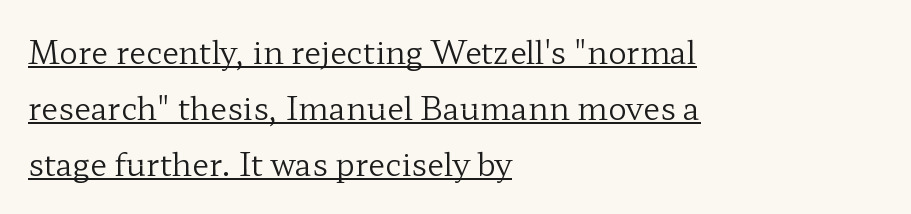
{"serif": "yes", "italic": "no", "bold": "no", "weight": "regular", "width": "wide", "stroke_contrast": "low", "x_height": "medium", "monospaced": "no", "underline": "yes", "align": "left", "line_spacing_ratio": 1.81, "letter_spacing": "normal", "letter_spacing_em": 0.0, "glyph_px": 31}
